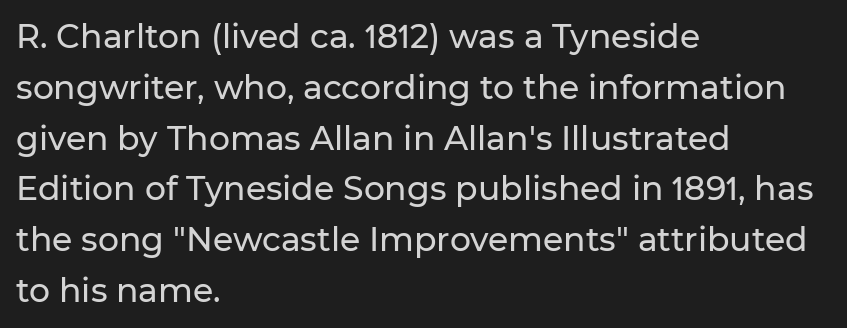
The image shows 33 px sans-serif type, upright; set left-aligned, normal line spacing (1.54x), normal letter spacing, not underlined; low stroke contrast and a medium x-height.
